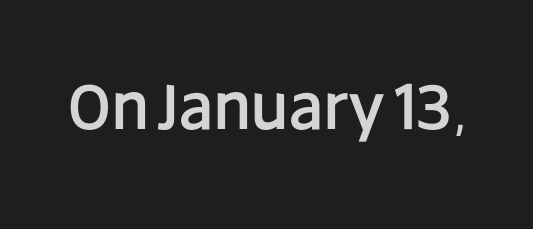
Q: Is the text italic (slanted)? A: No, it is upright.
Q: Is the typeface a serif or a sans-serif typeface? A: Sans-serif.
Q: Is the text underlined? A: No.
Q: Is the spacing between letters normal or unusually wide? A: Normal.
Q: Width (condensed, normal, or wide)? A: Normal.
Q: Stroke contrast? A: Low.
Q: x-height? A: Large.
Q: Monospaced? A: No.
